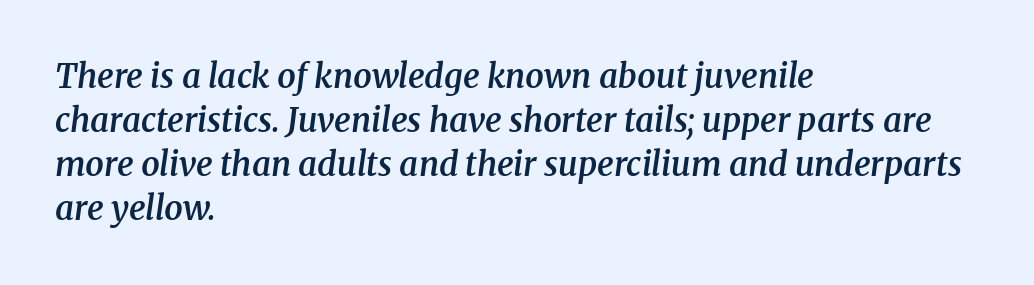
The rag falls on the right side of this text block. Proportional: the letters do not fall into vertical columns. Students, this is semibold: more ink than regular, less than bold. One glance says typical: line gaps are just what's usual. Unmarked baselines from the first word to the last.
